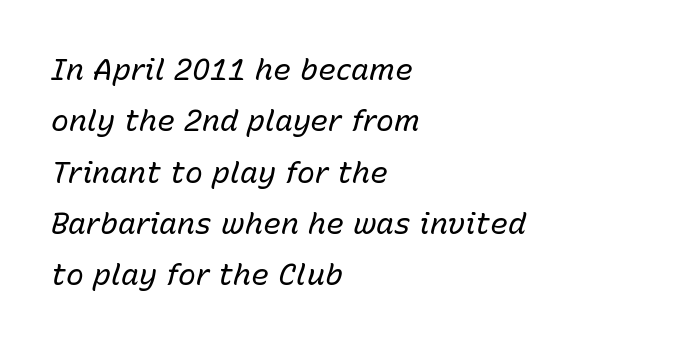
The image shows 30 px regular-weight type, italic (leaning right); set left-aligned, line spacing 1.71x, normal letter spacing, not underlined; low stroke contrast and a medium x-height.
